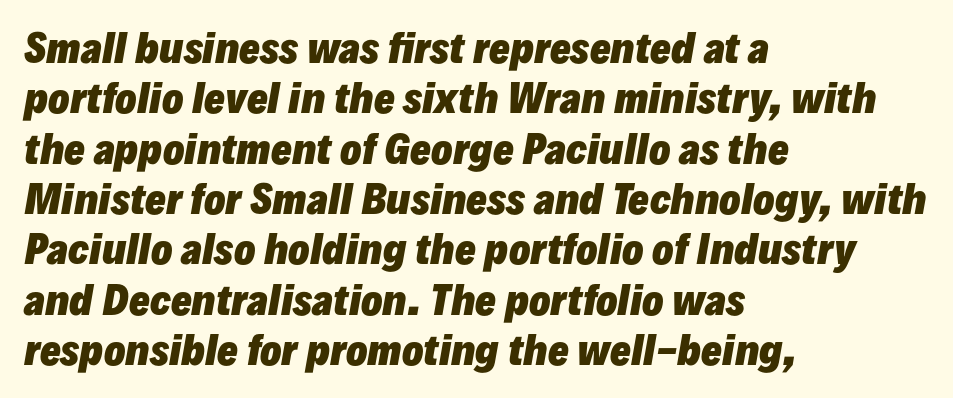
Q: Is the text bold? A: Yes.
Q: Is the text italic (slanted)? A: Yes, it leans right by about 10 degrees.
Q: Is the text underlined? A: No.
Q: How is the paragraph aligned? A: Left-aligned.
Q: Is the spacing between letters normal or unusually wide? A: Normal.
Q: Is the spacing between lines tight, normal or loose? A: Normal.
Q: Width (condensed, normal, or wide)? A: Normal.
Q: Stroke contrast? A: Low.
Q: x-height? A: Medium.
Q: Monospaced? A: No.
